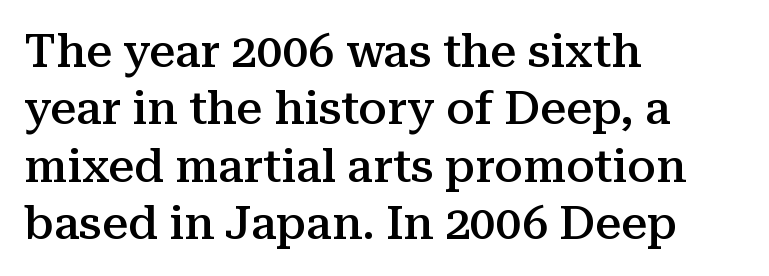
Each glyph is drawn with semibold strokes, heavier than normal yet not fully bold. The lines in this sample share a left origin and differ only in where they stop. Descender tails drop into unmarked territory. Unlike a clean sans, this face finishes its strokes with serifs. The rows are spaced the way most documents space them. The type is set solid horizontally, with unmodified tracking.
